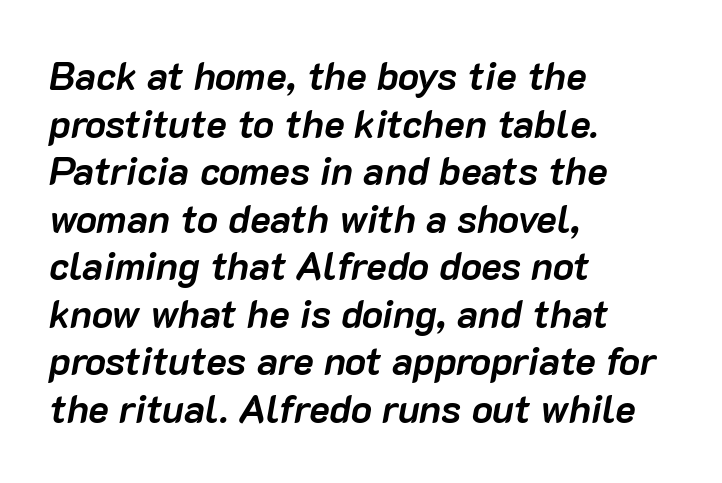
The image shows 39 px semibold type, italic (leaning right); set left-aligned, line spacing 1.22x, normal letter spacing, not underlined; low stroke contrast and a medium x-height.
